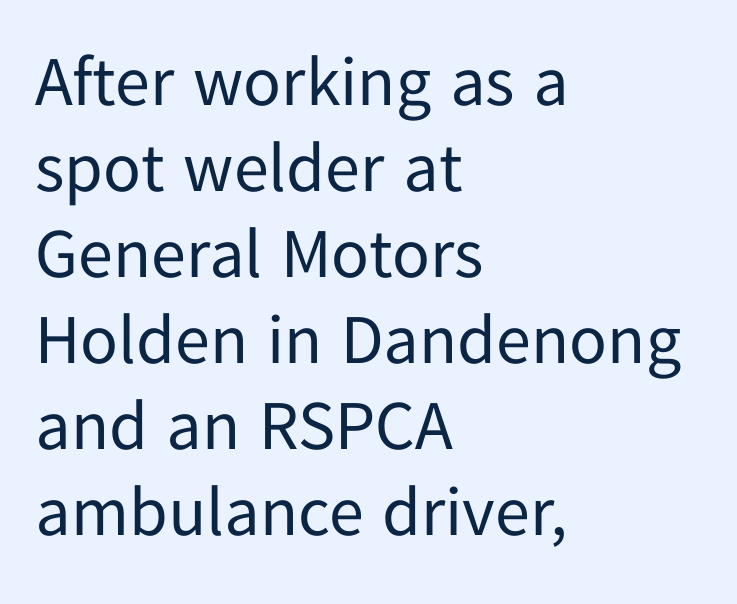
{"serif": "no", "italic": "no", "bold": "no", "weight": "regular", "width": "normal", "stroke_contrast": "low", "x_height": "medium", "monospaced": "no", "underline": "no", "align": "left", "line_spacing_ratio": 1.23, "letter_spacing": "normal", "letter_spacing_em": 0.0, "glyph_px": 70}
